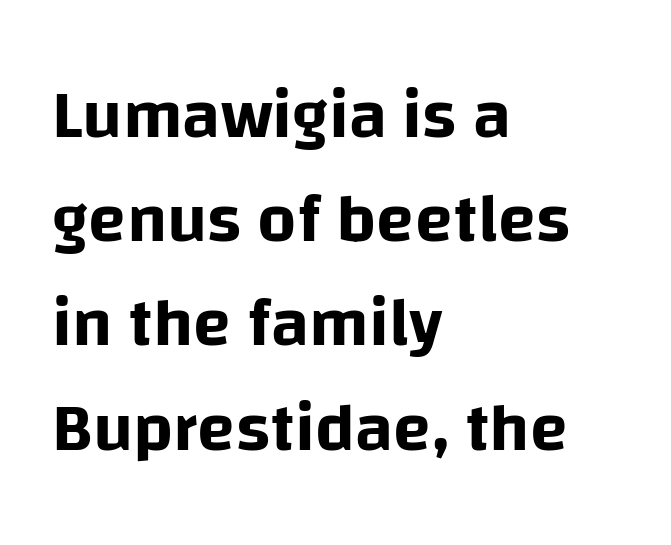
{"serif": "no", "italic": "no", "width": "normal", "stroke_contrast": "low", "x_height": "large", "monospaced": "no", "underline": "no", "align": "left", "line_spacing": "normal", "line_spacing_ratio": 1.51, "letter_spacing": "normal", "letter_spacing_em": 0.0, "glyph_px": 69}
